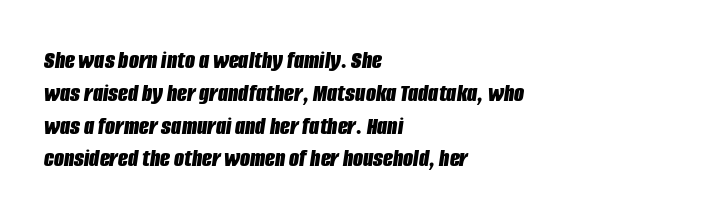
The image shows 26 px bold type, italic (leaning right); set left-aligned, normal line spacing (1.26x), normal letter spacing, not underlined.
